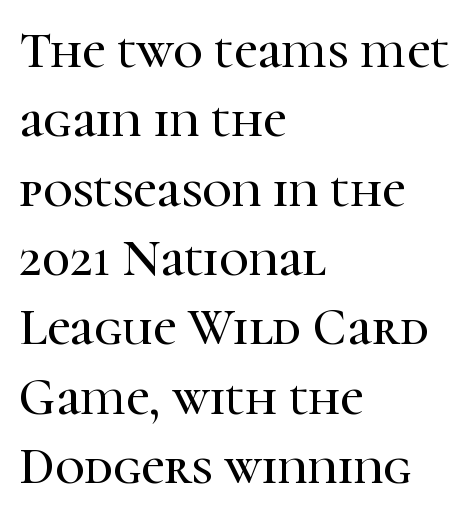
{"serif": "yes", "italic": "no", "width": "normal", "stroke_contrast": "high", "x_height": "medium", "monospaced": "no", "underline": "no", "align": "left", "line_spacing": "normal", "line_spacing_ratio": 1.36, "letter_spacing": "normal", "letter_spacing_em": 0.0, "glyph_px": 51}
